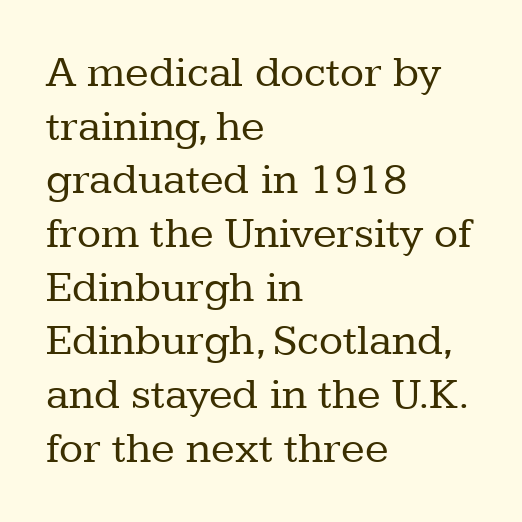
The image shows 44 px regular-weight serif type, upright; set left-aligned, line spacing 1.22x, normal letter spacing, not underlined; low stroke contrast and a medium x-height.
